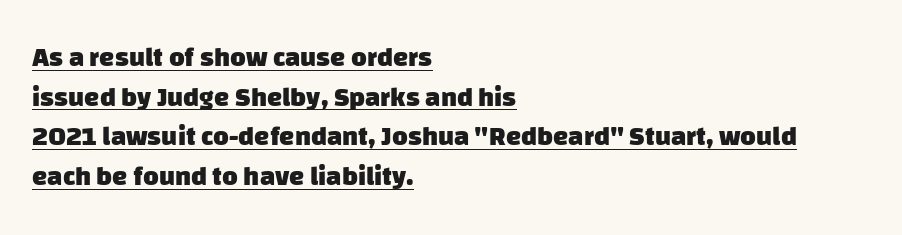
The image shows 27 px bold type; set left-aligned, normal line spacing (1.47x), normal letter spacing, underlined.
